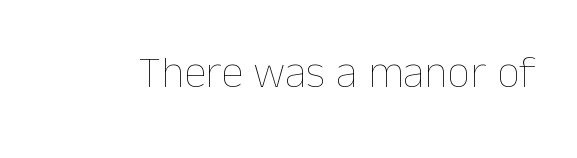
Q: Is the text bold? A: No.
Q: Is the text italic (slanted)? A: No, it is upright.
Q: Is the text underlined? A: No.
Q: Is the spacing between letters normal or unusually wide? A: Normal.
Q: Width (condensed, normal, or wide)? A: Normal.
Q: Stroke contrast? A: Low.
Q: x-height? A: Medium.
Q: Monospaced? A: No.
